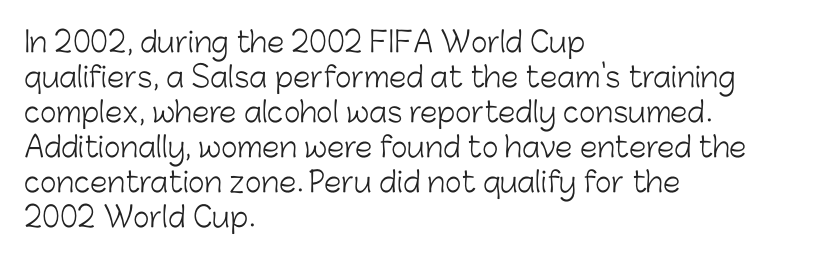
Q: Is the text bold? A: No.
Q: Is the text italic (slanted)? A: No, it is upright.
Q: Is the typeface a serif or a sans-serif typeface? A: Sans-serif.
Q: Is the text underlined? A: No.
Q: How is the paragraph aligned? A: Left-aligned.
Q: Is the spacing between letters normal or unusually wide? A: Normal.
Q: Is the spacing between lines tight, normal or loose? A: Normal.
Q: Width (condensed, normal, or wide)? A: Normal.
Q: Stroke contrast? A: Low.
Q: x-height? A: Medium.
Q: Monospaced? A: No.
